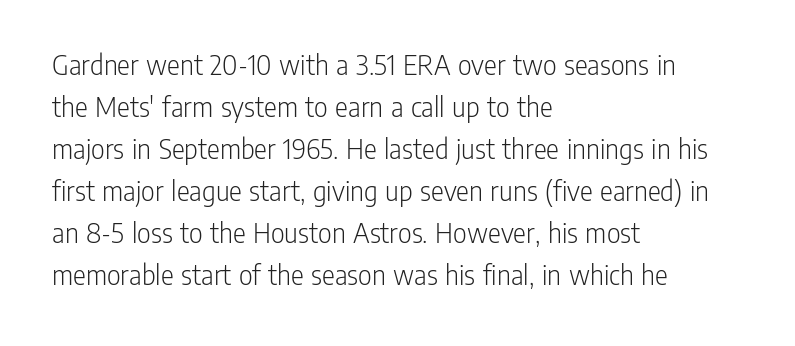
The image shows 30 px light, condensed sans-serif type, upright; set left-aligned, normal line spacing (1.4x), normal letter spacing, not underlined; low stroke contrast and a medium x-height.
